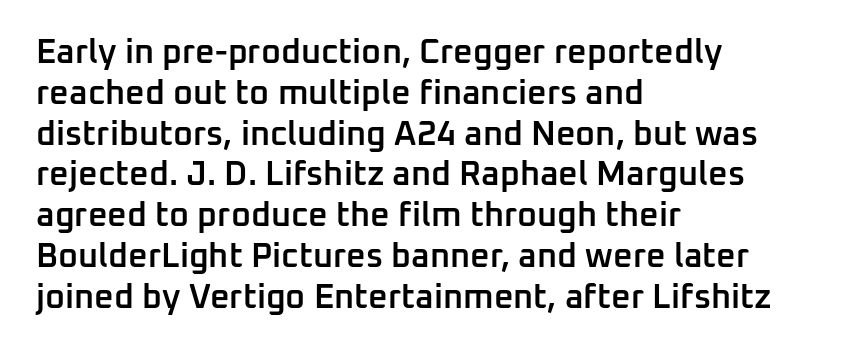
Q: Is the text bold? A: Semi-bold.
Q: Is the text italic (slanted)? A: No, it is upright.
Q: Is the typeface a serif or a sans-serif typeface? A: Sans-serif.
Q: Is the text underlined? A: No.
Q: How is the paragraph aligned? A: Left-aligned.
Q: Is the spacing between letters normal or unusually wide? A: Normal.
Q: Width (condensed, normal, or wide)? A: Normal.
Q: Stroke contrast? A: Low.
Q: x-height? A: Medium.
Q: Monospaced? A: No.
